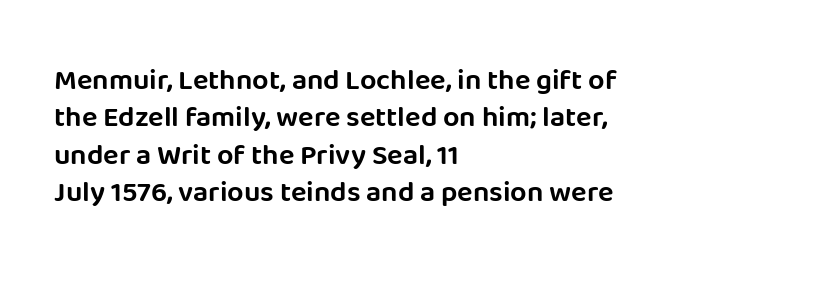
The image shows 29 px sans-serif type, upright; set left-aligned, normal line spacing (1.29x), normal letter spacing, not underlined; low stroke contrast and a large x-height.
